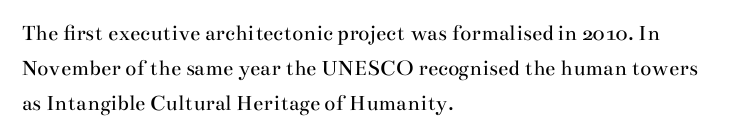
A typesetter would call this leading conventional body-copy spacing. Casual observation: everything's shoved over to the left. Counters stay open thanks to moderate or lighter strokes. The lettering stays uniformly vertical, giving the passage a roman look. No extra tracking has been applied to these lines. The gap between lines stays unmarked.
